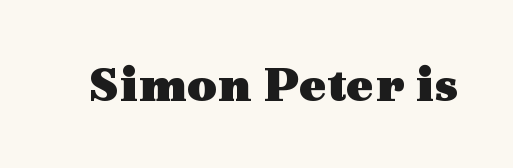
The image shows 52 px heavy, wide serif type, upright; set normal letter spacing, not underlined; a medium x-height.
